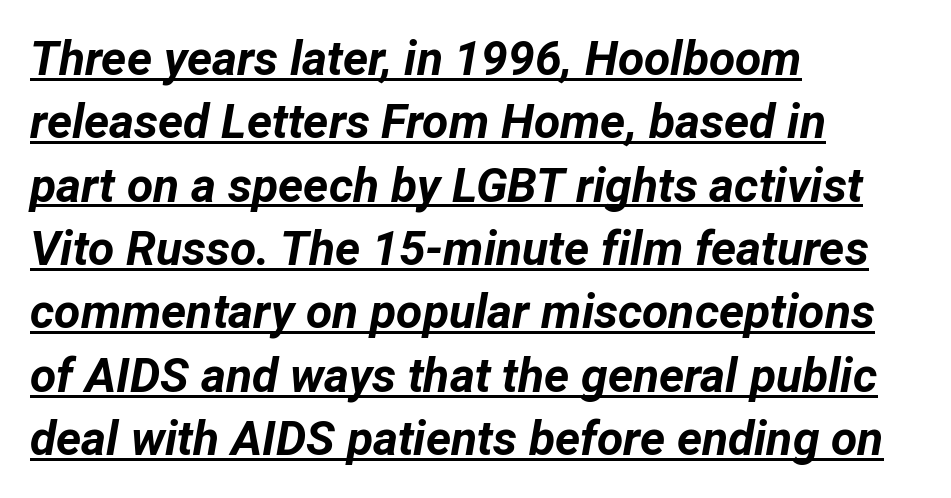
The block of text has a typical density, with ordinary space between rows. These characters rest on top of a visible drawn line. Where is the straight margin? On the left. The sample has been set heavy, in full bold. These lines keep a tight, regular rhythm from letter to letter.
